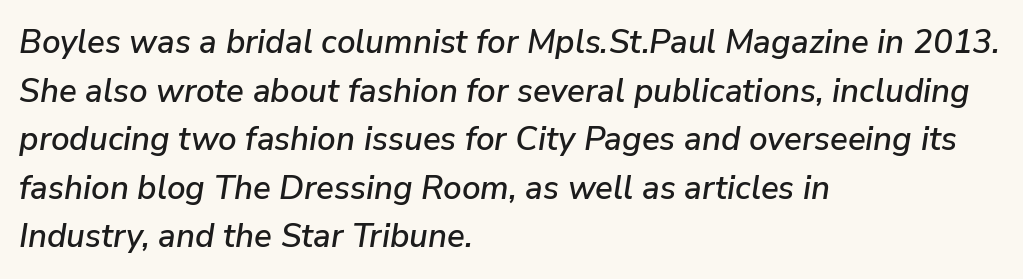
{"italic": "yes", "lean": "right", "slant_degrees": 9, "width": "normal", "stroke_contrast": "low", "x_height": "medium", "monospaced": "no", "underline": "no", "align": "left", "line_spacing": "normal", "line_spacing_ratio": 1.47, "letter_spacing": "normal", "letter_spacing_em": 0.0, "glyph_px": 33}
